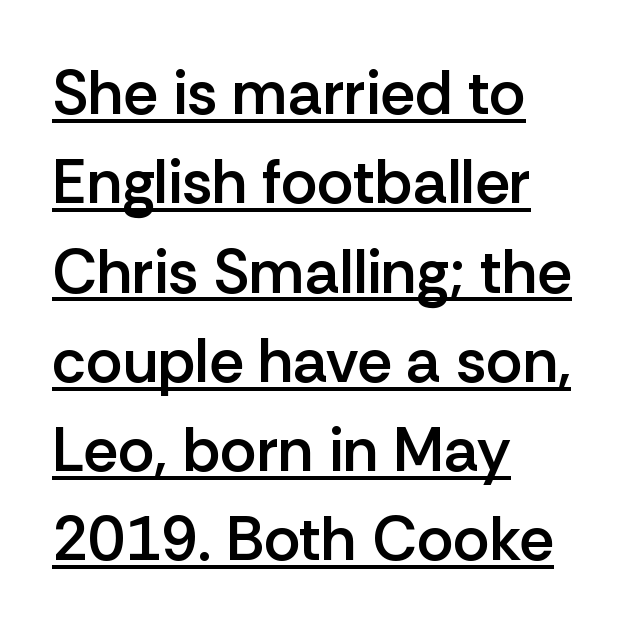
The image shows 62 px semibold sans-serif type, upright; set left-aligned, normal line spacing (1.44x), normal letter spacing, underlined; low stroke contrast and a medium x-height.
